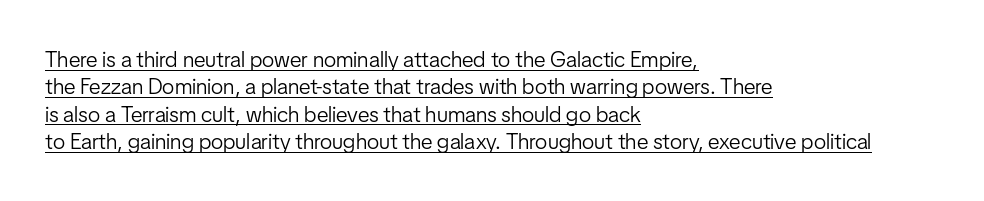
{"italic": "no", "bold": "no", "underline": "yes", "align": "left", "line_spacing_ratio": 1.24, "letter_spacing": "normal", "letter_spacing_em": 0.0, "glyph_px": 22}
